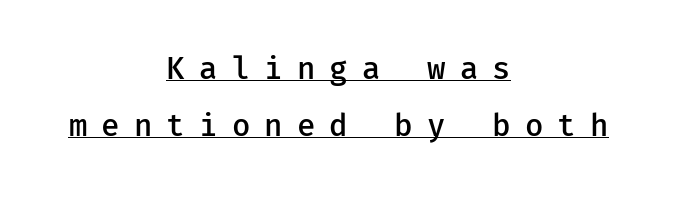
Q: Is the text bold? A: Semi-bold.
Q: Is the text italic (slanted)? A: No, it is upright.
Q: Is the typeface a serif or a sans-serif typeface? A: Sans-serif.
Q: Is the text underlined? A: Yes.
Q: How is the paragraph aligned? A: Centered.
Q: Is the spacing between letters normal or unusually wide? A: Unusually wide.
Q: Is the spacing between lines tight, normal or loose? A: Loose.
Q: Width (condensed, normal, or wide)? A: Normal.
Q: Stroke contrast? A: Low.
Q: x-height? A: Medium.
